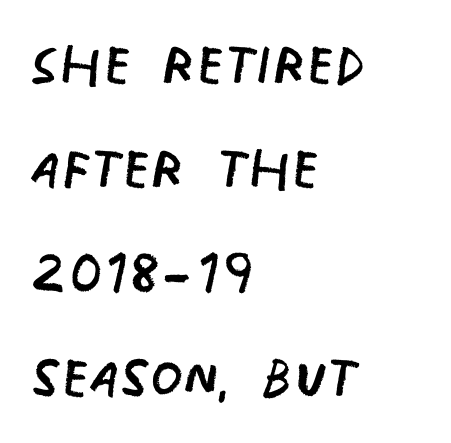
The image shows 75 px regular-weight, condensed sans-serif type; set left-aligned, normal line spacing (1.39x), normal letter spacing, not underlined; low stroke contrast and a large x-height.
